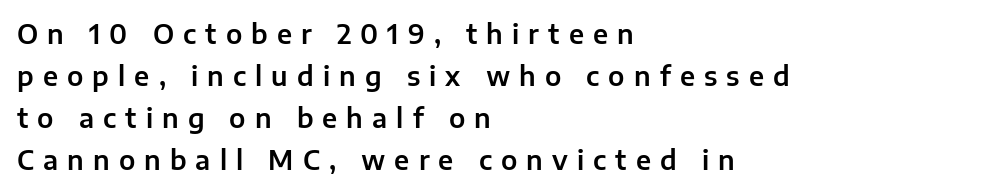
The image shows 26 px text type, upright; set left-aligned, normal line spacing (1.62x), unusually wide letter spacing (+0.35 em), not underlined.
